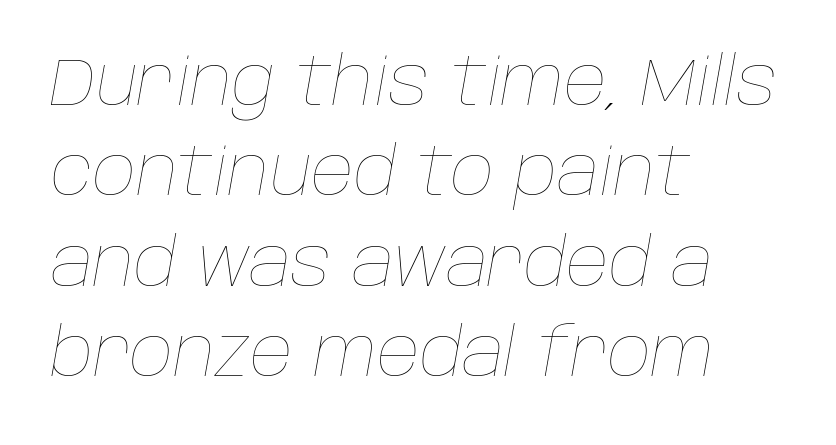
It's the slanting kind of type. Do the characters align in a grid? No, the font is proportional. Unmarked baselines from the first word to the last. Notice how descenders clear the ascenders below comfortably — that's standard leading.
